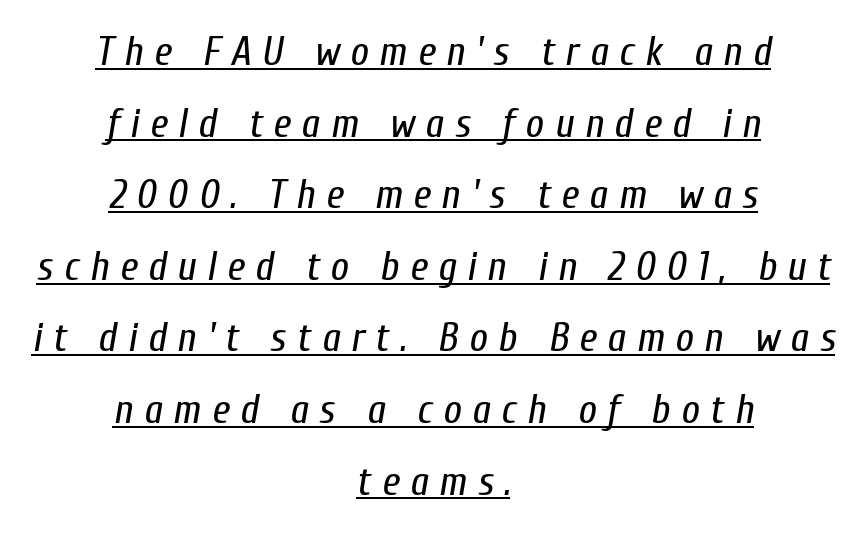
The image shows 40 px regular-weight, condensed type, italic (leaning right); set centered, line spacing 1.79x, unusually wide letter spacing (+0.27 em), underlined; low stroke contrast and a medium x-height.
